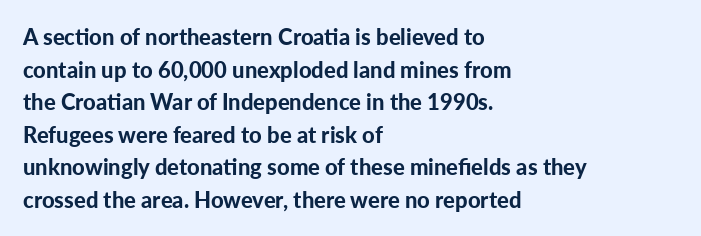
{"italic": "no", "bold": "yes", "underline": "no", "align": "left", "line_spacing": "normal", "line_spacing_ratio": 1.48, "letter_spacing": "normal", "letter_spacing_em": 0.0, "glyph_px": 22}
